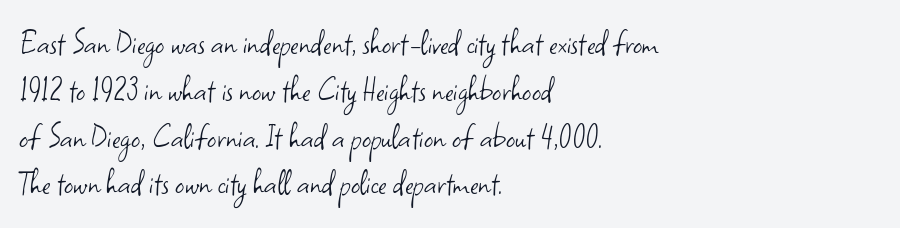
Q: Is the text bold? A: No.
Q: Is the text italic (slanted)? A: Yes.
Q: Is the typeface a serif or a sans-serif typeface? A: Sans-serif.
Q: Is the text underlined? A: No.
Q: How is the paragraph aligned? A: Left-aligned.
Q: Is the spacing between letters normal or unusually wide? A: Normal.
Q: Is the spacing between lines tight, normal or loose? A: Normal.
Q: Width (condensed, normal, or wide)? A: Normal.
Q: Stroke contrast? A: Low.
Q: x-height? A: Small.
Q: Monospaced? A: No.
